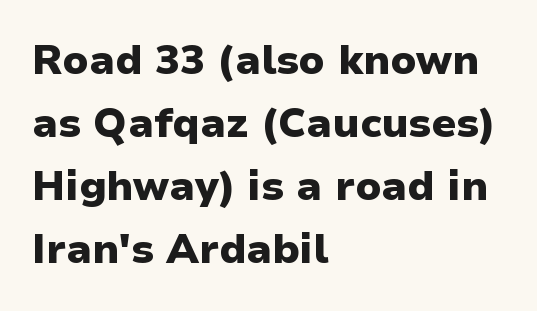
Is there much room between lines? A standard amount, neither cramped nor airy. Does the weight exceed regular? Yes, all the way to bold. The rendering uses natural spacing where letterforms have individual widths. Letterform terminals end flat and unadorned throughout the passage. These lines are set flush left with a ragged right edge. Words appear dense and cohesive because spacing is normal.
